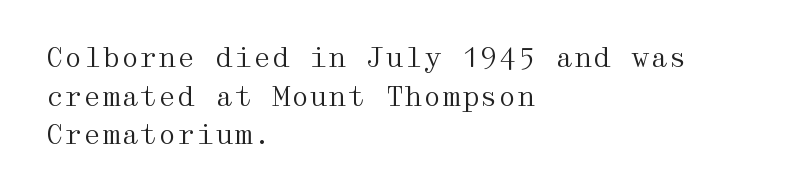
Q: Is the text bold? A: No.
Q: Is the text italic (slanted)? A: No, it is upright.
Q: Is the text underlined? A: No.
Q: How is the paragraph aligned? A: Left-aligned.
Q: Is the spacing between letters normal or unusually wide? A: Normal.
Q: Is the spacing between lines tight, normal or loose? A: Normal.
